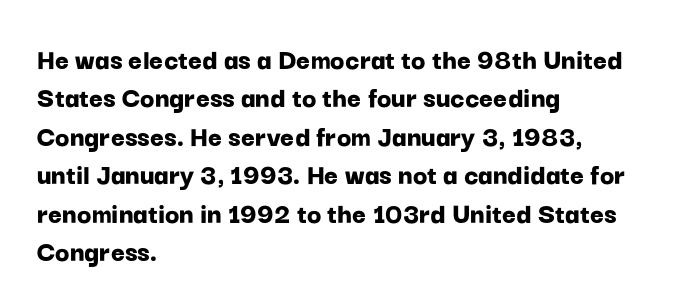
{"serif": "no", "italic": "no", "bold": "yes", "weight": "bold", "width": "normal", "stroke_contrast": "low", "x_height": "medium", "monospaced": "no", "underline": "no", "align": "left", "line_spacing": "normal", "line_spacing_ratio": 1.28, "letter_spacing": "normal", "letter_spacing_em": 0.0, "glyph_px": 30}
